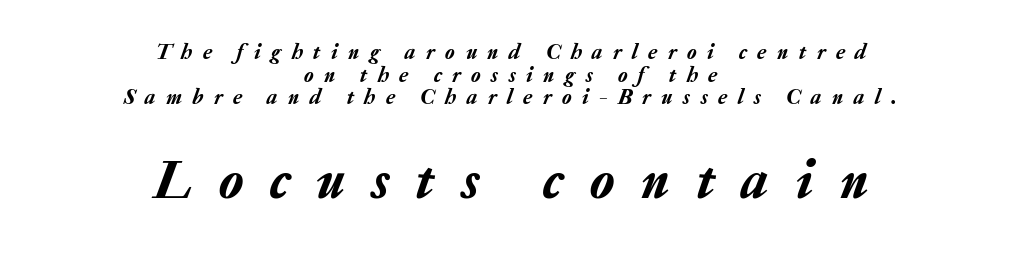
{"italic": "yes", "lean": "right", "slant_degrees": 20, "width": "normal", "stroke_contrast": "low", "x_height": "medium", "monospaced": "no", "underline": "no", "align": "center", "line_spacing": "tight", "line_spacing_ratio": 1.03, "letter_spacing": "wide", "letter_spacing_em": 0.48, "larger_block": "second", "size_ratio": 2.55, "glyph_px": 56}
